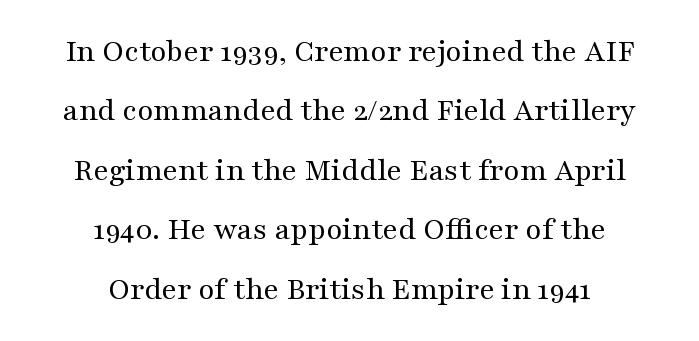
Q: Is the text bold? A: No.
Q: Is the text italic (slanted)? A: No, it is upright.
Q: Is the typeface a serif or a sans-serif typeface? A: Serif.
Q: Is the text underlined? A: No.
Q: How is the paragraph aligned? A: Centered.
Q: Is the spacing between letters normal or unusually wide? A: Normal.
Q: Width (condensed, normal, or wide)? A: Wide.
Q: Stroke contrast? A: Medium.
Q: x-height? A: Medium.
Q: Monospaced? A: No.
